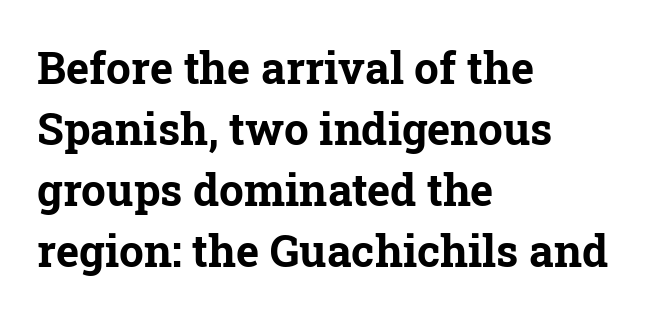
Do the characters align in a grid? No, the font is proportional. Words float on clear page, feet unadorned. All the whitespace from short lines collects on the right. Emphasis by weight is at full strength: bold. Horizontal bands of white between lines are of average thickness. In terms of letterspacing, this is plain default setting.
